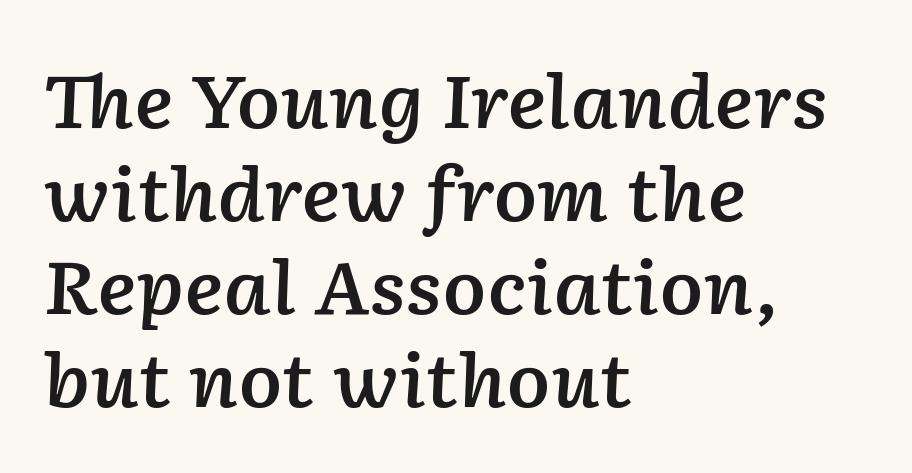
{"italic": "yes", "lean": "right", "slant_degrees": 2, "bold": "semi", "weight": "semibold", "width": "normal", "stroke_contrast": "low", "x_height": "medium", "monospaced": "no", "underline": "no", "align": "left", "line_spacing": "normal", "line_spacing_ratio": 1.29, "letter_spacing": "normal", "letter_spacing_em": 0.0, "glyph_px": 72}
